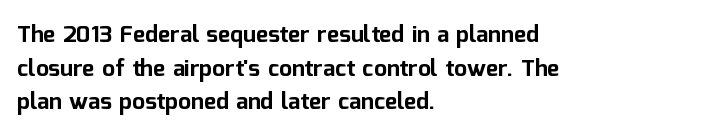
Each line starts at the same left margin while the right side varies. One glance says typical: line gaps are just what's usual. Nope, not italic — everything's standing straight. Plenty of ink on the page — the face is bold.
